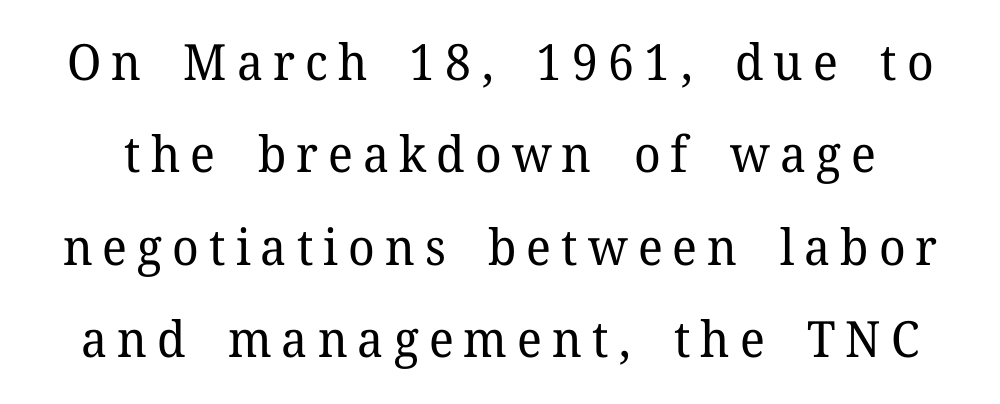
Varying glyph widths throughout — classic text-font behaviour. The passage shown is typeset with a serif family. A roman cut, with each character standing at attention. Stems and bowls with no extra thickness — not bold. Substantial extra tracking has been applied to these lines. Letters rest on an invisible, unmarked baseline.
